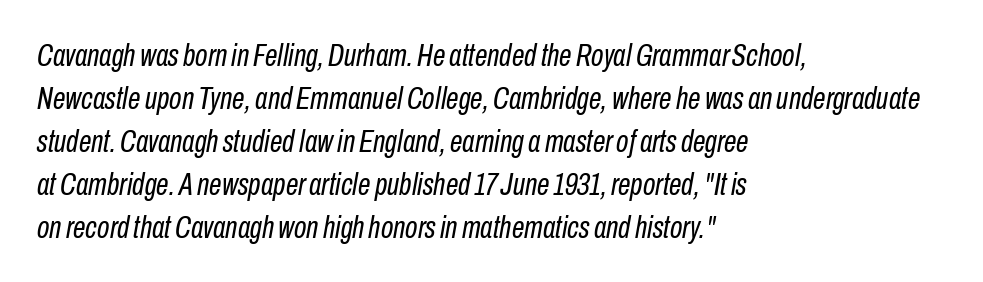
{"italic": "yes", "lean": "right", "slant_degrees": 10, "bold": "no", "weight": "regular", "width": "condensed", "stroke_contrast": "low", "x_height": "medium", "monospaced": "no", "underline": "no", "align": "left", "line_spacing": "normal", "line_spacing_ratio": 1.34, "letter_spacing": "normal", "letter_spacing_em": 0.0, "glyph_px": 32}
